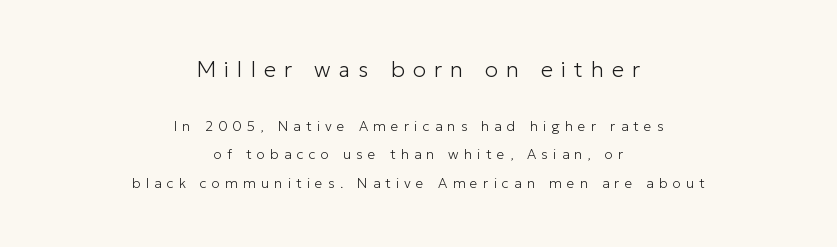
Q: Is the text bold? A: No.
Q: Is the text italic (slanted)? A: No, it is upright.
Q: Is the text underlined? A: No.
Q: How is the paragraph aligned? A: Centered.
Q: Is the spacing between letters normal or unusually wide? A: Unusually wide.
Q: Is the spacing between lines tight, normal or loose? A: Loose.
Q: Which block of text is set in a larger size, the first (top) or the second (bottom)? A: The first (top) one.
